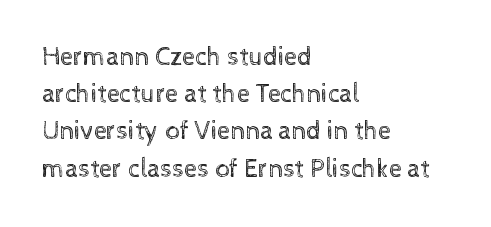
{"italic": "no", "bold": "no", "underline": "no", "align": "left", "line_spacing": "normal", "line_spacing_ratio": 1.43, "letter_spacing": "normal", "letter_spacing_em": 0.0, "glyph_px": 26}
